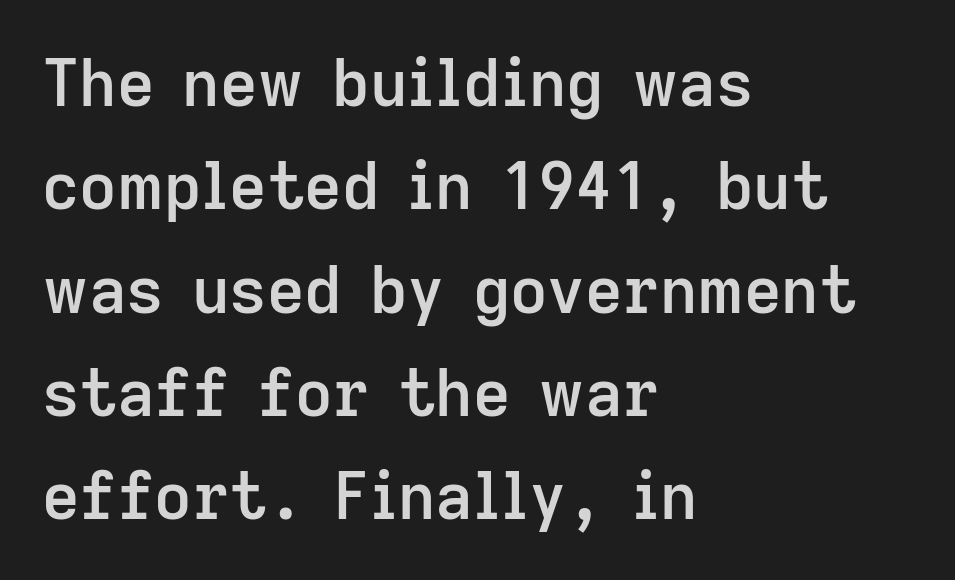
The image shows 65 px semibold sans-serif type, upright; set left-aligned, normal line spacing (1.59x), normal letter spacing, not underlined; low stroke contrast and a medium x-height.
